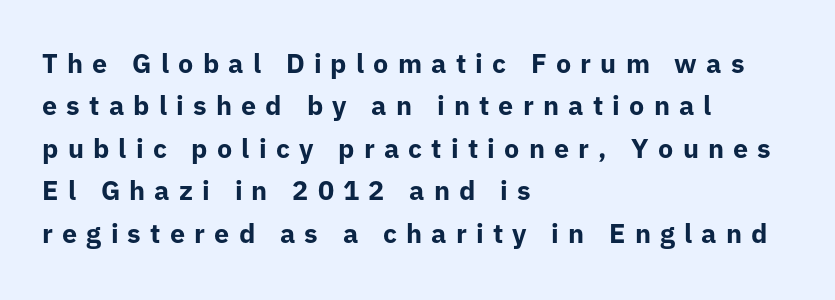
The paragraph has a hard left edge and a soft right edge. The strokes are fattened all the way to bold. Successive baselines arrive at the customary interval. Type without underlining.
